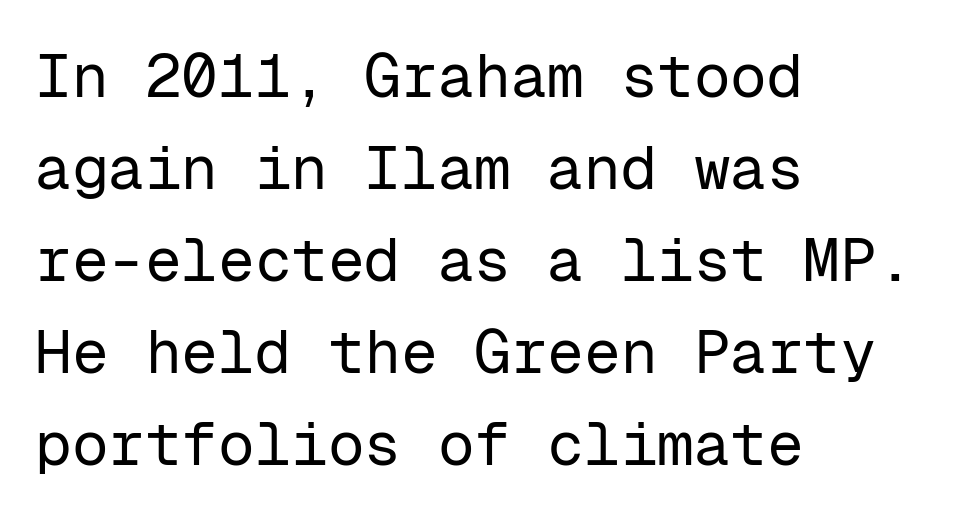
The image shows 61 px regular-weight sans-serif type, upright, monospaced; set left-aligned, normal line spacing (1.51x), normal letter spacing, not underlined; low stroke contrast and a medium x-height.
